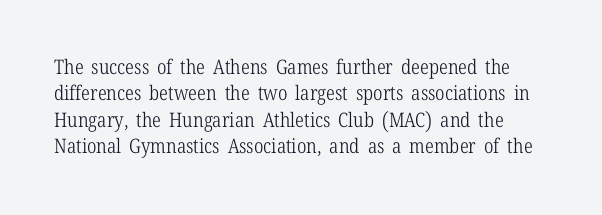
{"italic": "no", "bold": "no", "underline": "no", "line_spacing": "normal", "line_spacing_ratio": 1.32, "letter_spacing": "normal", "letter_spacing_em": 0.0, "glyph_px": 20}
